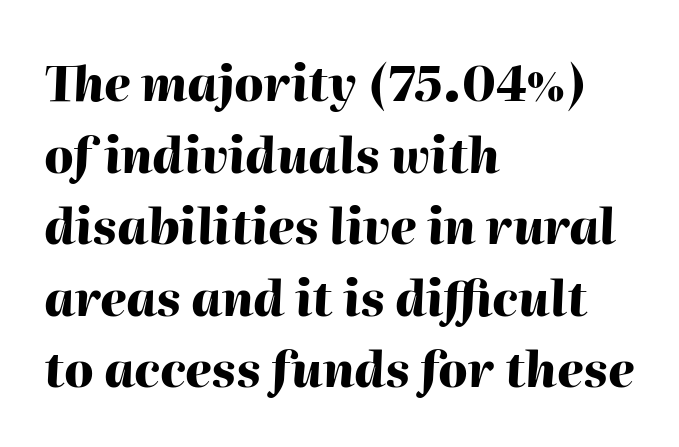
Q: Is the text bold? A: Yes.
Q: Is the text italic (slanted)? A: Yes, it leans right by about 2 degrees.
Q: Is the text underlined? A: No.
Q: How is the paragraph aligned? A: Left-aligned.
Q: Is the spacing between letters normal or unusually wide? A: Normal.
Q: Is the spacing between lines tight, normal or loose? A: Normal.
Q: Width (condensed, normal, or wide)? A: Normal.
Q: Stroke contrast? A: High.
Q: x-height? A: Medium.
Q: Monospaced? A: No.
